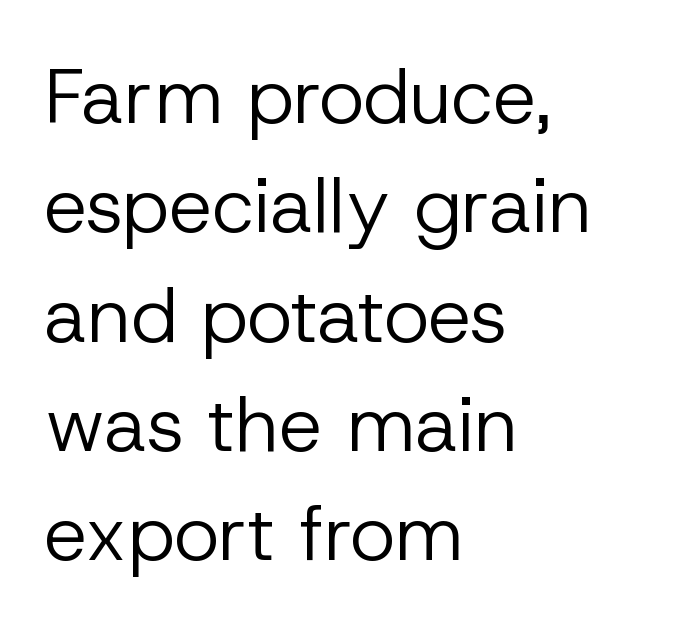
The setting favours the left margin, as ordinary paragraphs usually do. The rows are spaced the way most documents space them. Type without underlining. This sample uses an upright cut, with every glyph sitting square on the baseline. A quiet, ordinary-to-light weight characterises the typeface.
